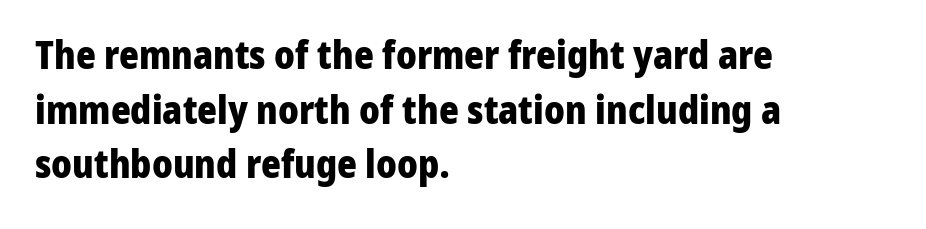
The image shows 38 px heavy sans-serif type, upright; set left-aligned, normal line spacing (1.44x), normal letter spacing, not underlined; low stroke contrast and a medium x-height.
